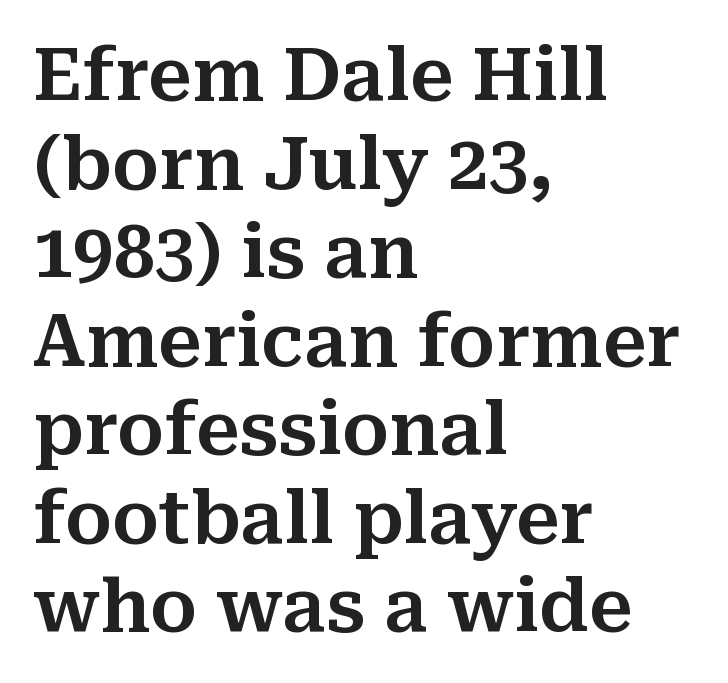
Does the type have serifs? Yes, each stem ends in a small foot. There is no visible air inserted between adjacent glyphs. Think of a printed novel: that variable character pitch is what you see here. Leftover space on each line is placed entirely after the last word. Posture: straight, roman, zero tilt. Glance below the letters and you will spot only blank space.
